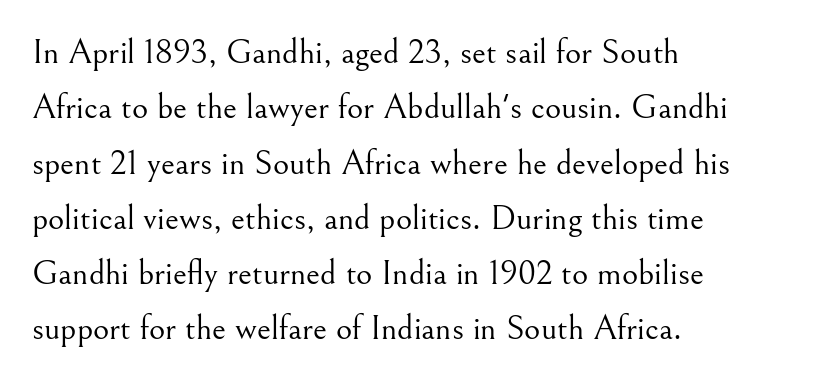
{"serif": "yes", "italic": "no", "bold": "no", "weight": "light", "width": "normal", "stroke_contrast": "medium", "x_height": "small", "monospaced": "no", "underline": "no", "align": "left", "line_spacing": "normal", "line_spacing_ratio": 1.58, "letter_spacing": "normal", "letter_spacing_em": 0.0, "glyph_px": 35}
